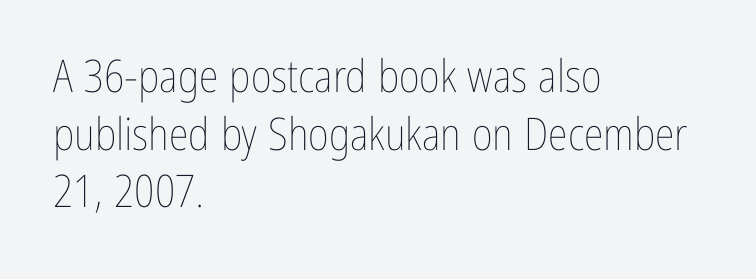
Q: Is the text bold? A: No.
Q: Is the text italic (slanted)? A: No, it is upright.
Q: Is the text underlined? A: No.
Q: How is the paragraph aligned? A: Left-aligned.
Q: Is the spacing between letters normal or unusually wide? A: Normal.
Q: Is the spacing between lines tight, normal or loose? A: Normal.
Q: Width (condensed, normal, or wide)? A: Condensed.
Q: Stroke contrast? A: Low.
Q: x-height? A: Medium.
Q: Monospaced? A: No.
